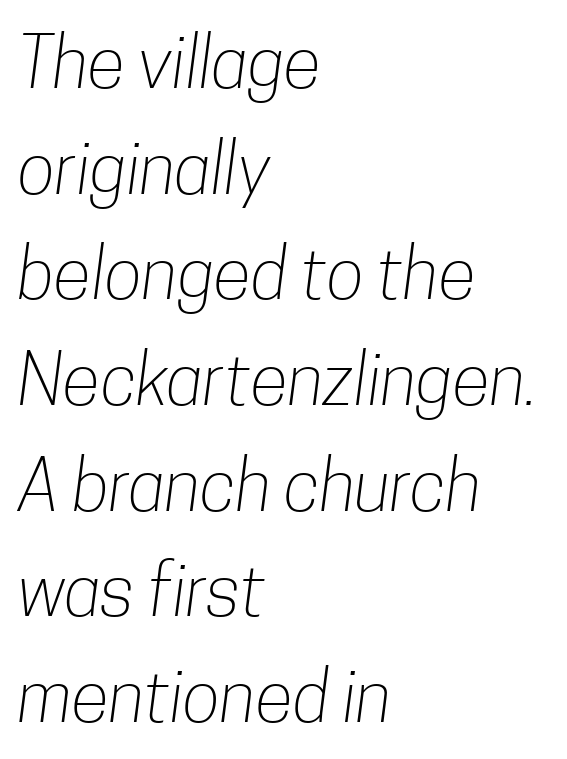
The image shows 70 px light, condensed sans-serif type; set left-aligned, normal line spacing (1.51x), normal letter spacing, not underlined; low stroke contrast and a medium x-height.
